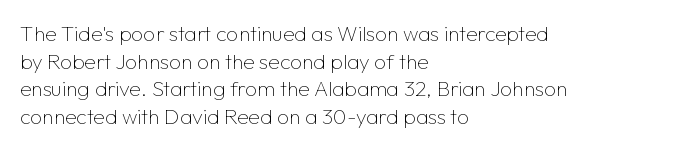
Every stem runs plumb, perpendicular to the baseline. Leftover space on each line is placed entirely after the last word. Check the space under the baseline: it is left empty. This reads as an unemphasized weight, regular at the heaviest. Caption: standard tracking, unaltered.
